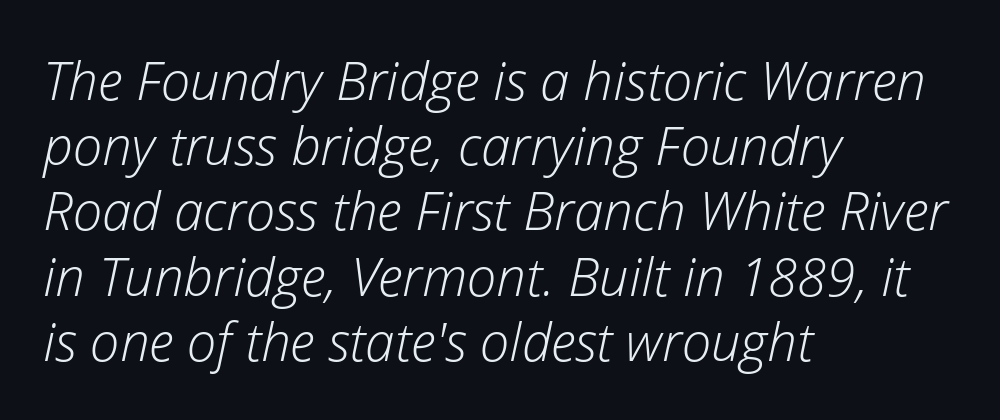
Q: Is the text bold? A: No.
Q: Is the text italic (slanted)? A: Yes, it leans right by about 12 degrees.
Q: Is the text underlined? A: No.
Q: How is the paragraph aligned? A: Left-aligned.
Q: Is the spacing between letters normal or unusually wide? A: Normal.
Q: Width (condensed, normal, or wide)? A: Normal.
Q: Stroke contrast? A: Low.
Q: x-height? A: Medium.
Q: Monospaced? A: No.
